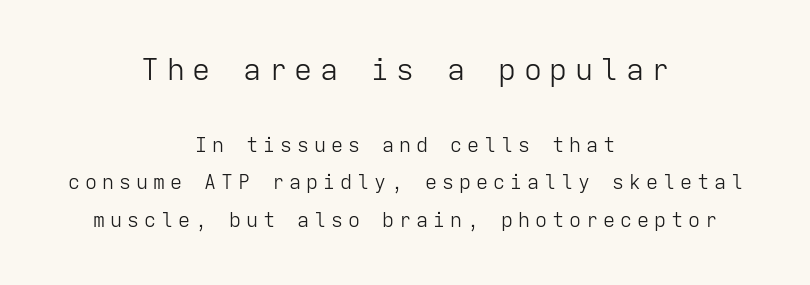
The image shows 30 px light sans-serif type, upright, monospaced; set centered, line spacing 1.89x, unusually wide letter spacing (+0.25 em), not underlined; the first (top) block is 1.5x larger; low stroke contrast and a medium x-height.
